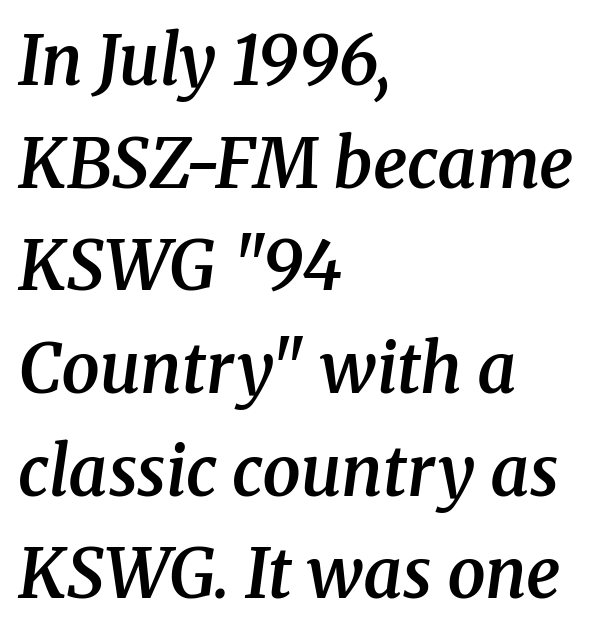
{"serif": "yes", "italic": "yes", "lean": "right", "slant_degrees": 8, "bold": "semi", "weight": "semibold", "width": "normal", "stroke_contrast": "medium", "x_height": "medium", "monospaced": "no", "underline": "no", "align": "left", "line_spacing": "normal", "line_spacing_ratio": 1.51, "letter_spacing": "normal", "letter_spacing_em": 0.0, "glyph_px": 68}
